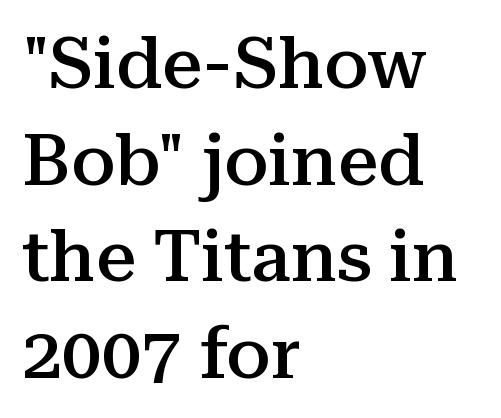
{"serif": "yes", "italic": "no", "bold": "semi", "weight": "semibold", "width": "normal", "stroke_contrast": "medium", "x_height": "medium", "monospaced": "no", "underline": "no", "align": "left", "line_spacing": "normal", "line_spacing_ratio": 1.36, "letter_spacing": "normal", "letter_spacing_em": 0.0, "glyph_px": 71}
